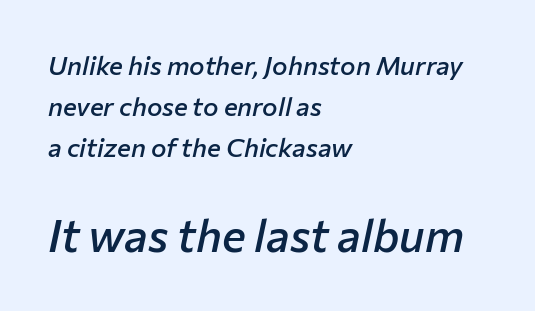
Interline gaps are of average width in this sample. The space beneath each line is pristine and unruled. Caption: upper text group reduced, lower text group enlarged. Tall strokes in this sample are angled rather than plumb. The paragraph has a hard left edge and a soft right edge.
